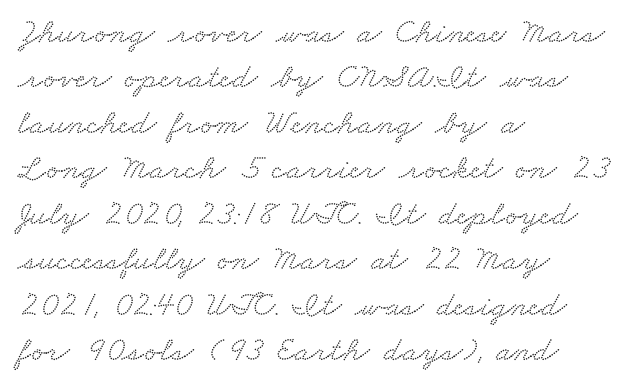
{"width": "wide", "stroke_contrast": "low", "x_height": "small", "monospaced": "no", "underline": "no", "align": "left", "line_spacing": "normal", "line_spacing_ratio": 1.3, "letter_spacing": "normal", "letter_spacing_em": 0.0, "glyph_px": 35}
